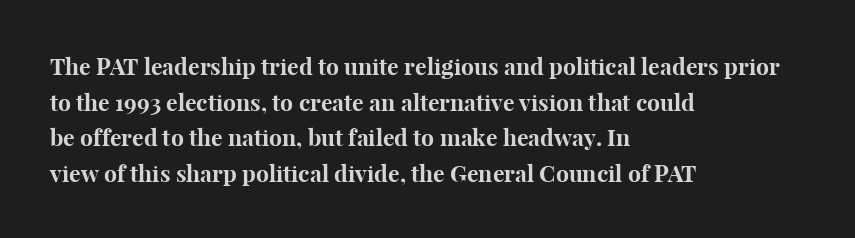
Q: Is the text bold? A: Yes.
Q: Is the text italic (slanted)? A: No, it is upright.
Q: Is the text underlined? A: No.
Q: How is the paragraph aligned? A: Left-aligned.
Q: Is the spacing between letters normal or unusually wide? A: Normal.
Q: Is the spacing between lines tight, normal or loose? A: Normal.
